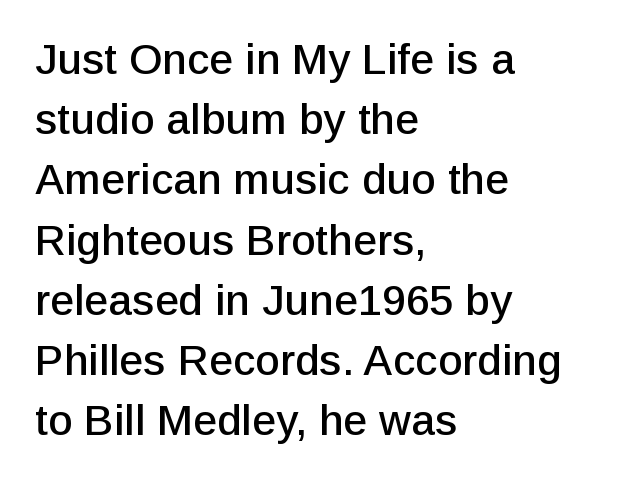
Q: Is the text italic (slanted)? A: No, it is upright.
Q: Is the typeface a serif or a sans-serif typeface? A: Sans-serif.
Q: Is the text underlined? A: No.
Q: How is the paragraph aligned? A: Left-aligned.
Q: Is the spacing between letters normal or unusually wide? A: Normal.
Q: Is the spacing between lines tight, normal or loose? A: Normal.
Q: Width (condensed, normal, or wide)? A: Normal.
Q: Stroke contrast? A: Low.
Q: x-height? A: Medium.
Q: Monospaced? A: No.
